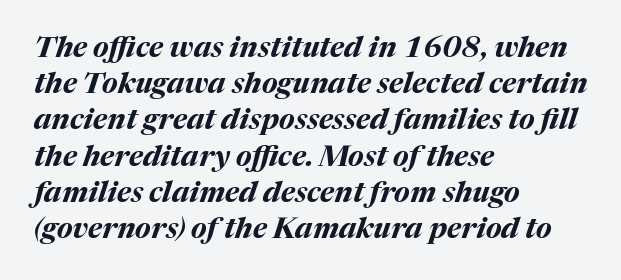
No extra tracking has been applied to these lines. The rendering uses a bold face; every stroke is thick and dark. One-word summary of the alignment: left. Spacing verdict: proportional, widths tailored to each character.
